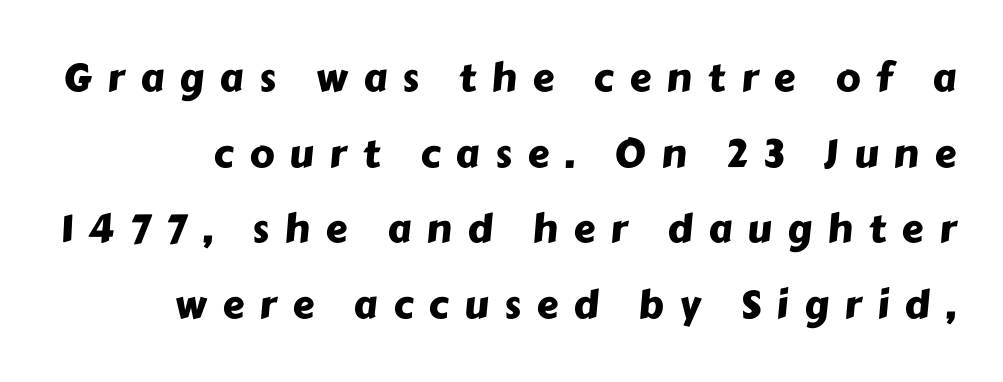
{"serif": "no", "width": "normal", "stroke_contrast": "low", "x_height": "medium", "monospaced": "no", "underline": "no", "line_spacing": "loose", "line_spacing_ratio": 1.94, "letter_spacing": "wide", "letter_spacing_em": 0.4, "glyph_px": 39}
